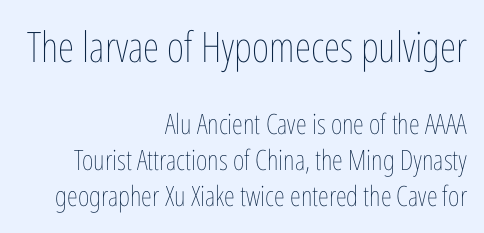
Q: Is the text bold? A: No.
Q: Is the text italic (slanted)? A: No, it is upright.
Q: Is the text underlined? A: No.
Q: How is the paragraph aligned? A: Right-aligned.
Q: Is the spacing between letters normal or unusually wide? A: Normal.
Q: Is the spacing between lines tight, normal or loose? A: Normal.
Q: Which block of text is set in a larger size, the first (top) or the second (bottom)? A: The first (top) one.
Q: Width (condensed, normal, or wide)? A: Condensed.
Q: Stroke contrast? A: Low.
Q: x-height? A: Medium.
Q: Monospaced? A: No.
